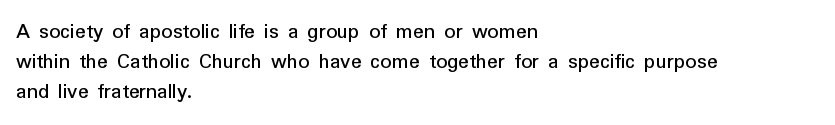
Decoration check: the copy has no underline. A roman cut, with each character standing at attention. The line-height multiplier appears to be the usual default. In CSS terms this would be text-align: left. Words appear dense and cohesive because spacing is normal.
